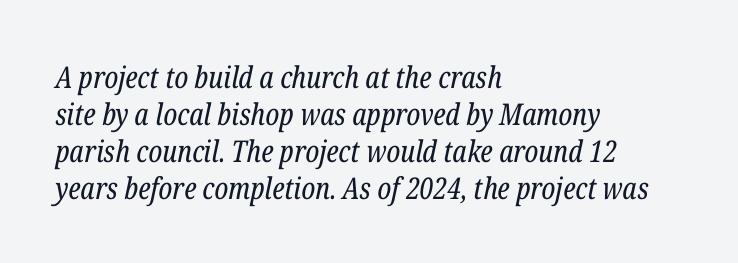
{"serif": "yes", "italic": "yes", "lean": "right", "slant_degrees": 12, "bold": "no", "weight": "regular", "width": "condensed", "stroke_contrast": "low", "x_height": "medium", "monospaced": "no", "underline": "no", "align": "left", "line_spacing_ratio": 1.23, "letter_spacing": "normal", "letter_spacing_em": 0.0, "glyph_px": 30}
